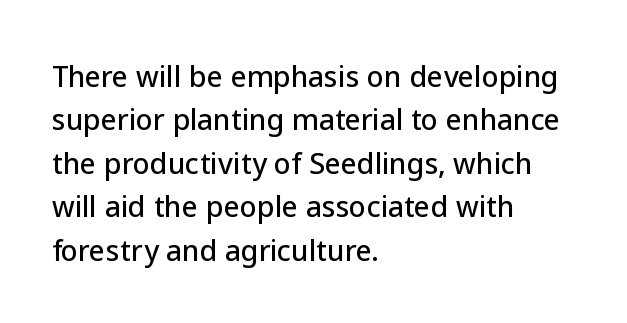
The image shows 28 px sans-serif type, upright; set left-aligned, normal line spacing (1.55x), normal letter spacing, not underlined; low stroke contrast and a medium x-height.
